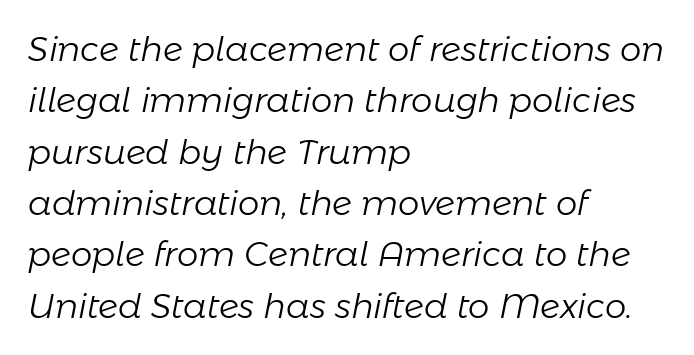
No chunkiness to these letters — they're not bold. Proportional: the letters do not fall into vertical columns. Baseline-to-baseline distance is the conventional proportion of letter height. Italic: yes, the glyphs are oblique. Teacher's note: observe the even left margin — that is flush-left alignment.
